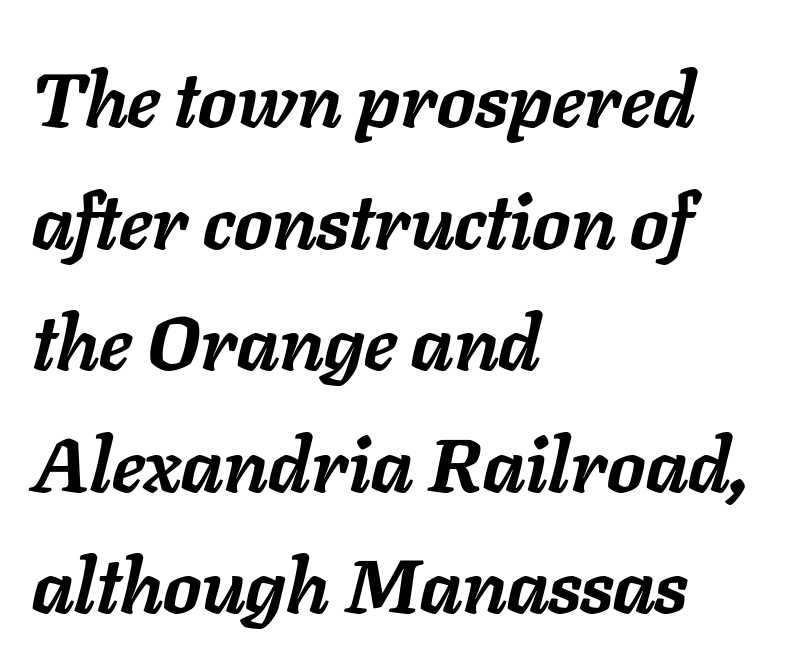
Q: Is the text bold? A: Yes.
Q: Is the text italic (slanted)? A: Yes, it leans right by about 11 degrees.
Q: Is the text underlined? A: No.
Q: How is the paragraph aligned? A: Left-aligned.
Q: Is the spacing between letters normal or unusually wide? A: Normal.
Q: Is the spacing between lines tight, normal or loose? A: Normal.
Q: Width (condensed, normal, or wide)? A: Normal.
Q: Stroke contrast? A: Low.
Q: x-height? A: Medium.
Q: Monospaced? A: No.
